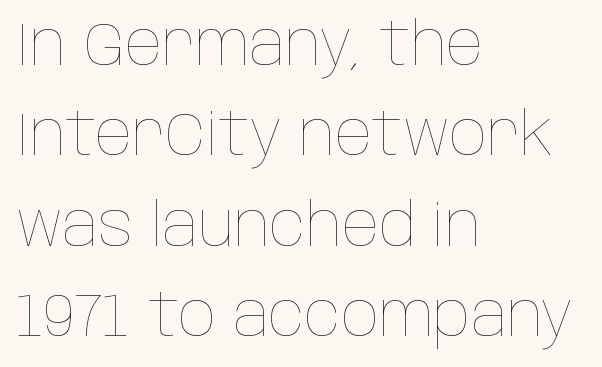
{"italic": "no", "bold": "no", "weight": "thin", "width": "condensed", "stroke_contrast": "low", "x_height": "large", "monospaced": "no", "underline": "no", "align": "left", "line_spacing": "normal", "line_spacing_ratio": 1.48, "letter_spacing": "normal", "letter_spacing_em": 0.0, "glyph_px": 61}
